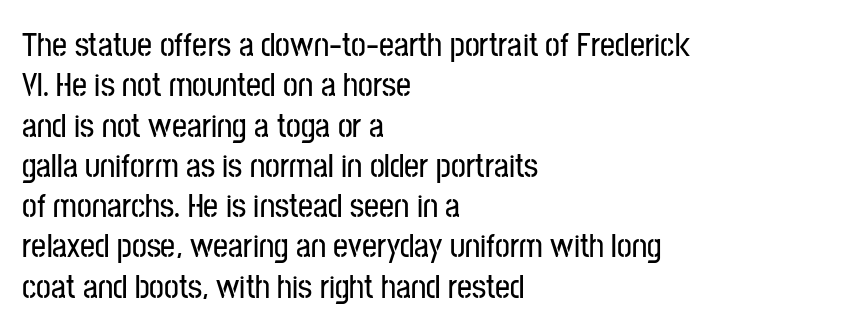
Q: Is the text italic (slanted)? A: No, it is upright.
Q: Is the typeface a serif or a sans-serif typeface? A: Sans-serif.
Q: Is the text underlined? A: No.
Q: How is the paragraph aligned? A: Left-aligned.
Q: Is the spacing between letters normal or unusually wide? A: Normal.
Q: Width (condensed, normal, or wide)? A: Condensed.
Q: Stroke contrast? A: Low.
Q: x-height? A: Medium.
Q: Monospaced? A: No.
